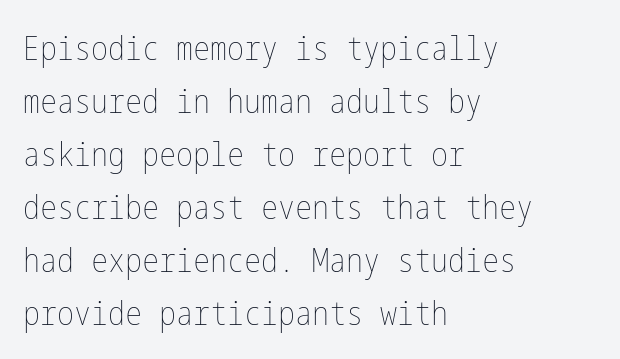
Q: Is the text bold? A: No.
Q: Is the text italic (slanted)? A: No, it is upright.
Q: Is the text underlined? A: No.
Q: How is the paragraph aligned? A: Left-aligned.
Q: Is the spacing between letters normal or unusually wide? A: Normal.
Q: Is the spacing between lines tight, normal or loose? A: Normal.
Q: Width (condensed, normal, or wide)? A: Condensed.
Q: Stroke contrast? A: Low.
Q: x-height? A: Medium.
